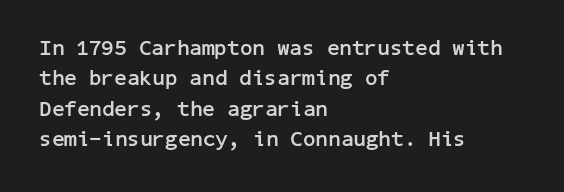
The paragraph shown leans on its left margin. The glyphs have the mass of a bold cut. How are the letters spaced? Ordinarily, with no added tracking. This sample uses an upright cut, with every glyph sitting square on the baseline.
